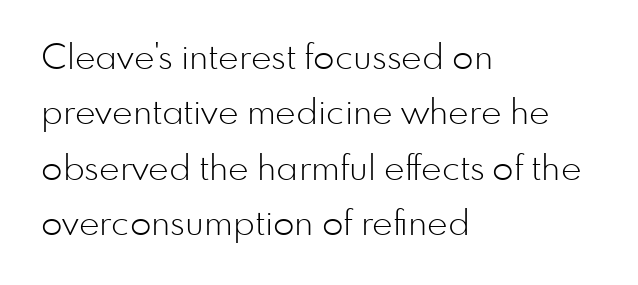
It's the straight-up-and-down kind of type. The string is rendered with underlining switched off. Stems and bowls with no extra thickness — not bold. Observe the absence of serifs on each vertical stroke in this sample.
